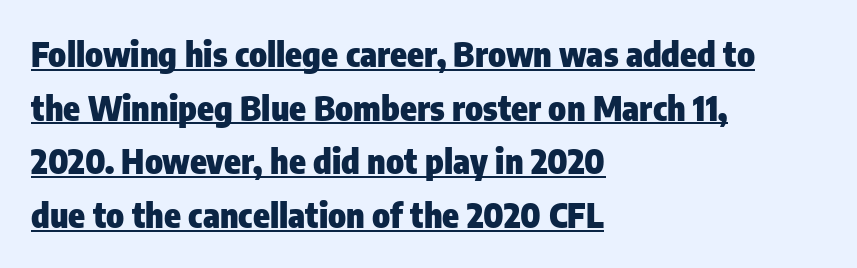
The image shows 34 px heavy, condensed sans-serif type, upright; set left-aligned, normal line spacing (1.58x), normal letter spacing, underlined; low stroke contrast and a medium x-height.
